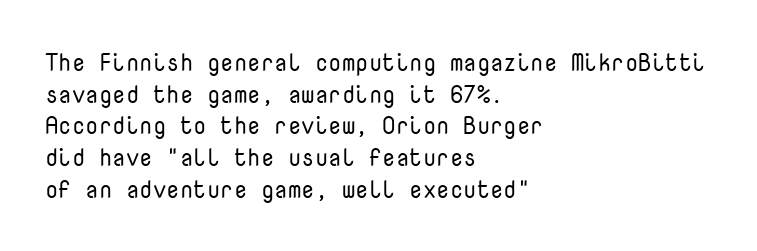
The image shows 24 px text type, upright; set left-aligned, normal line spacing (1.32x), normal letter spacing, not underlined.
